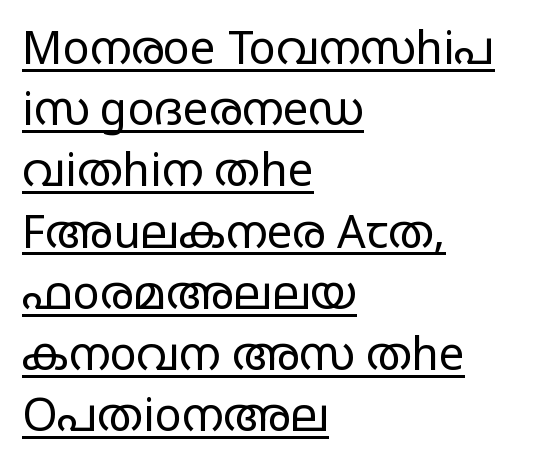
Nobody touched the tracking dial on this one. The passage is arranged the way most books set body copy — flush left. Bold? No — there's no thickening of the strokes. Whoever set this chose a conventional vertical rhythm.
